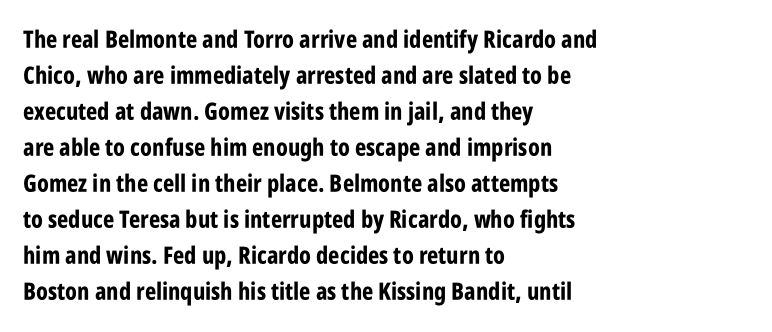
Q: Is the text bold? A: Yes.
Q: Is the text italic (slanted)? A: No, it is upright.
Q: Is the text underlined? A: No.
Q: How is the paragraph aligned? A: Left-aligned.
Q: Is the spacing between letters normal or unusually wide? A: Normal.
Q: Is the spacing between lines tight, normal or loose? A: Normal.
